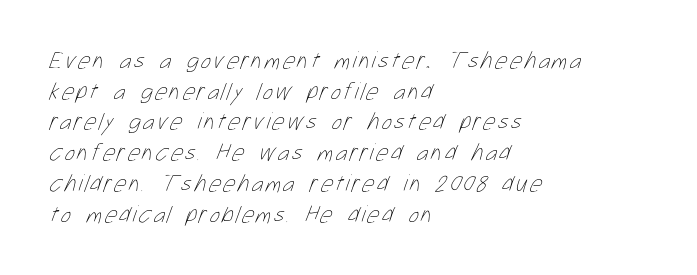
Q: Is the text bold? A: No.
Q: Is the text underlined? A: No.
Q: How is the paragraph aligned? A: Left-aligned.
Q: Is the spacing between lines tight, normal or loose? A: Normal.
